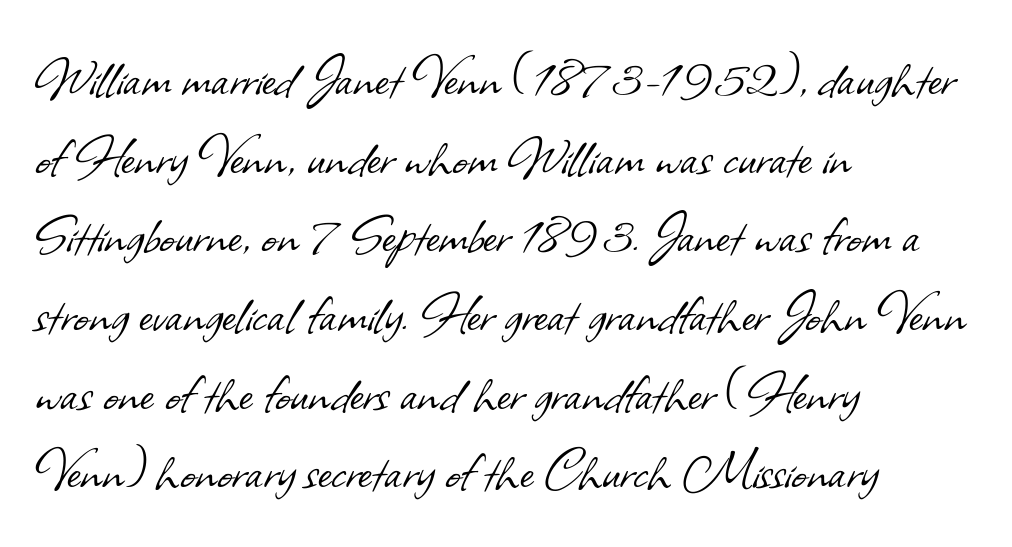
{"serif": "no", "bold": "no", "weight": "light", "width": "normal", "stroke_contrast": "low", "x_height": "small", "monospaced": "no", "underline": "no", "align": "left", "line_spacing_ratio": 1.21, "letter_spacing": "normal", "letter_spacing_em": 0.0, "glyph_px": 65}
